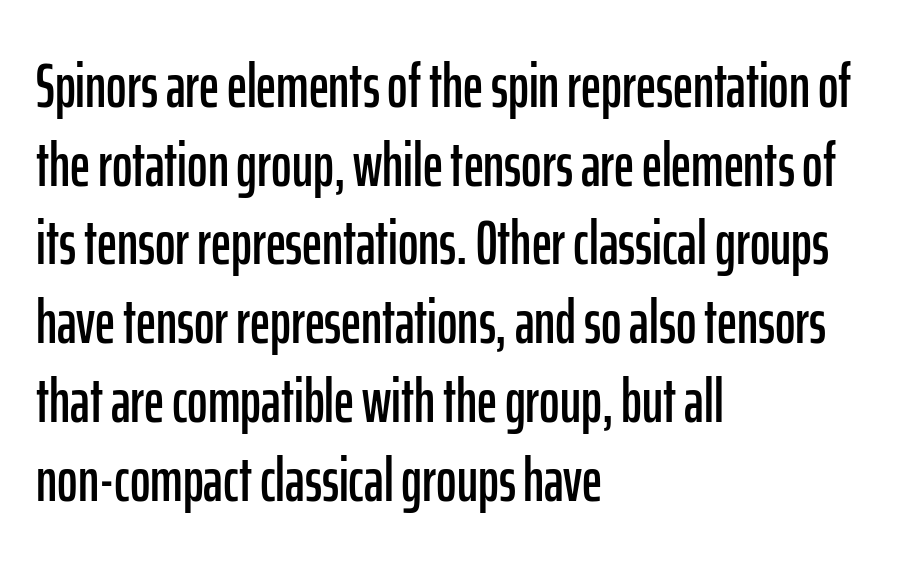
The image shows 62 px condensed sans-serif type, upright; set left-aligned, normal line spacing (1.27x), normal letter spacing, not underlined; low stroke contrast and a medium x-height.
